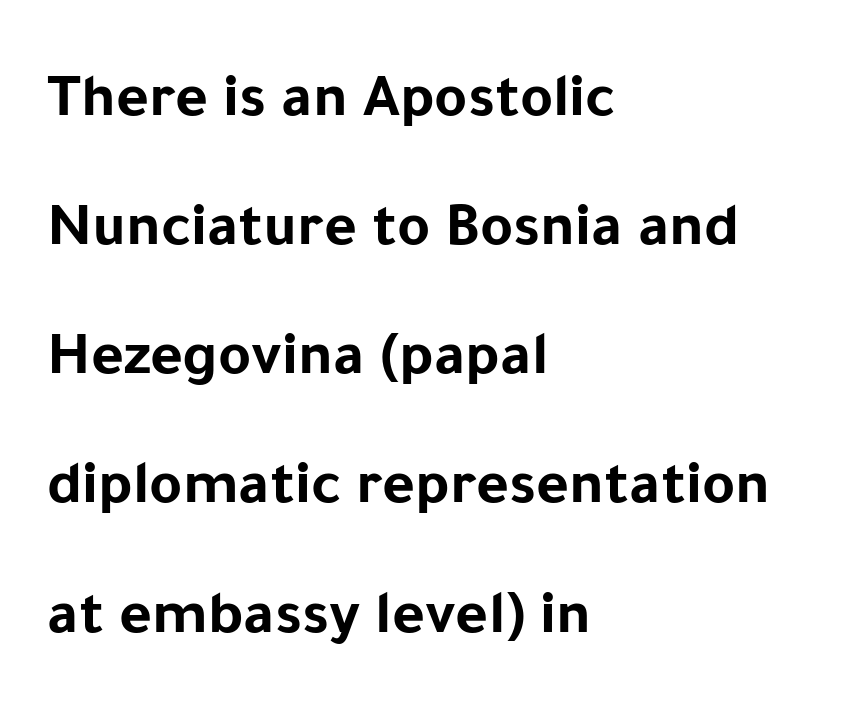
The image shows 63 px bold sans-serif type, upright; set left-aligned, loose line spacing (2.05x), normal letter spacing, not underlined; low stroke contrast and a medium x-height.
